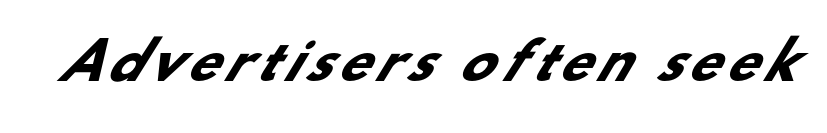
The image shows 50 px heavy sans-serif type; set not underlined; low stroke contrast and a small x-height.
